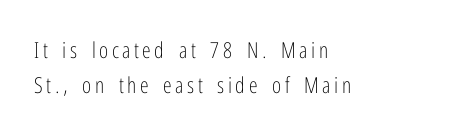
The font is comparable to plain body text, perhaps lighter. If you drew a line through each stem, it would be perfectly vertical. Successive baselines arrive at the customary interval. Any mark beneath the type? The region is blank.
